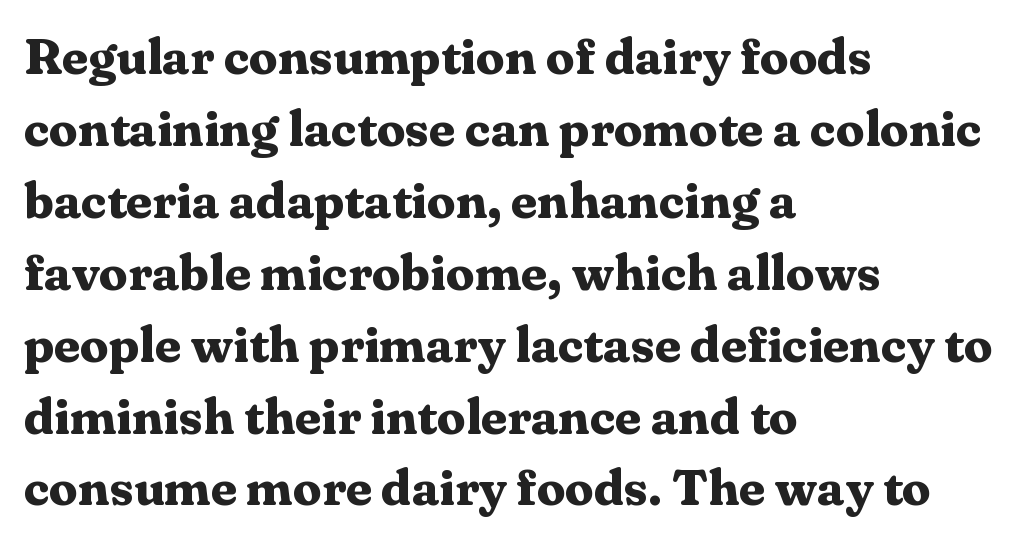
{"serif": "yes", "italic": "no", "bold": "yes", "weight": "bold", "width": "normal", "stroke_contrast": "medium", "x_height": "medium", "monospaced": "no", "underline": "no", "align": "left", "line_spacing": "normal", "line_spacing_ratio": 1.41, "letter_spacing": "normal", "letter_spacing_em": 0.0, "glyph_px": 51}
